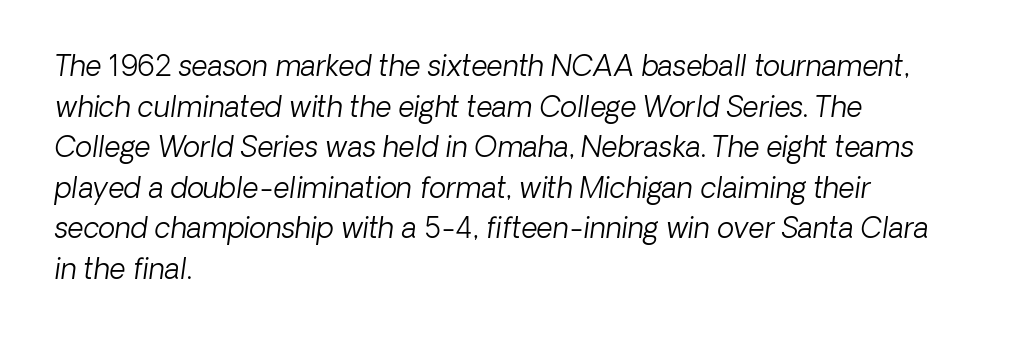
Weight: not bold — regular or lighter. Is this a fixed-width face? No — the glyphs have proportional, varying widths. Vertically, the passage feels balanced, rows spaced as you'd expect. Only glyphs here, with clear space below each row. Observe the ordinary spacing: letters are neighbours, not strangers.
